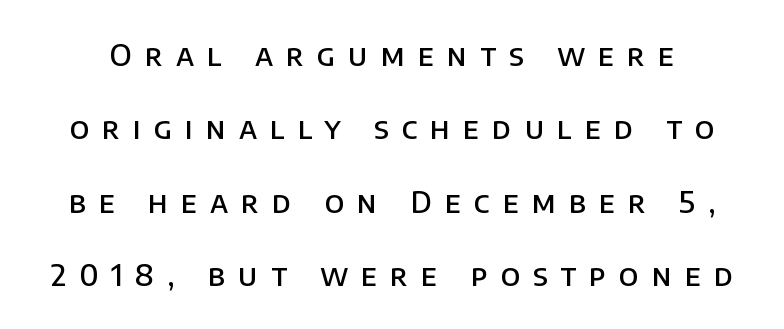
Q: Is the text bold? A: Semi-bold.
Q: Is the text italic (slanted)? A: No, it is upright.
Q: Is the typeface a serif or a sans-serif typeface? A: Sans-serif.
Q: Is the text underlined? A: No.
Q: Is the spacing between letters normal or unusually wide? A: Unusually wide.
Q: Is the spacing between lines tight, normal or loose? A: Loose.
Q: Width (condensed, normal, or wide)? A: Normal.
Q: Stroke contrast? A: Low.
Q: x-height? A: Large.
Q: Monospaced? A: No.
